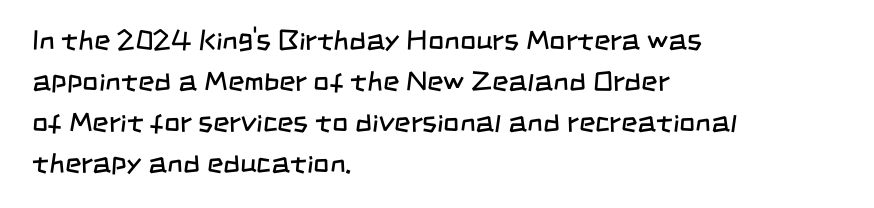
Q: Is the text bold? A: No.
Q: Is the typeface a serif or a sans-serif typeface? A: Sans-serif.
Q: Is the text underlined? A: No.
Q: How is the paragraph aligned? A: Left-aligned.
Q: Is the spacing between letters normal or unusually wide? A: Normal.
Q: Is the spacing between lines tight, normal or loose? A: Normal.
Q: Width (condensed, normal, or wide)? A: Condensed.
Q: Stroke contrast? A: Low.
Q: x-height? A: Large.
Q: Monospaced? A: No.
